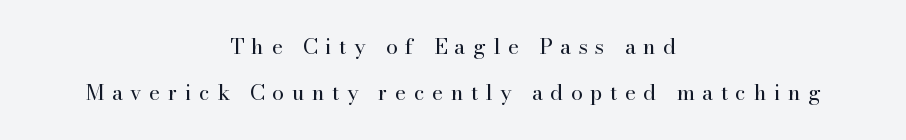
A student would call this center alignment; a typographer would say set centered. The words here are not underlined. Glyph-to-glyph distance is far greater than everyday printed text. No italicization has been applied; the sample stays upright. The passage shown stacks its lines with a broad gap. Summary of weight: not heavy and not bold.
